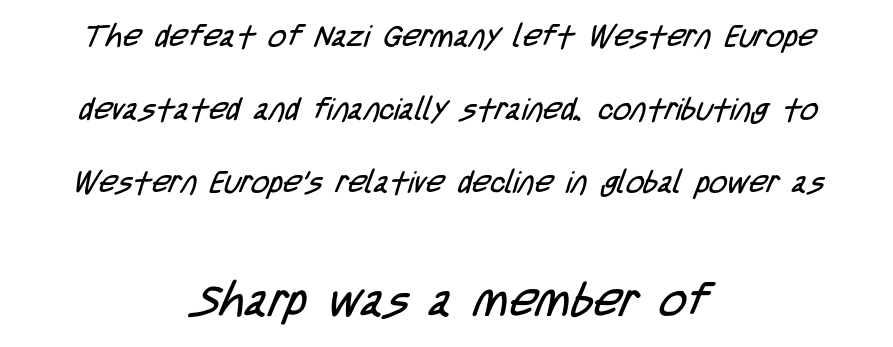
Between one letter and the next there's only the usual sliver of space. Check the space under the baseline: it is left empty. Is the block centered? Yes — each line is placed symmetrically about the middle. The line-height multiplier appears high, well above default. The block sitting lower on the canvas is the one with enlarged characters. Note the varied advance widths — an 'i' is clearly narrower than an 'm'.
